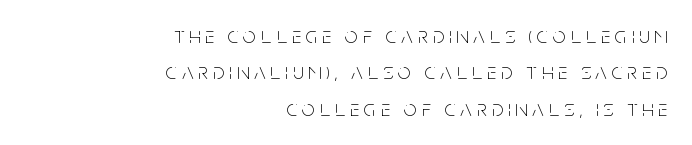
The image shows 23 px text type, upright; set right-aligned, normal line spacing (1.58x), unusually wide letter spacing (+0.22 em), not underlined.
